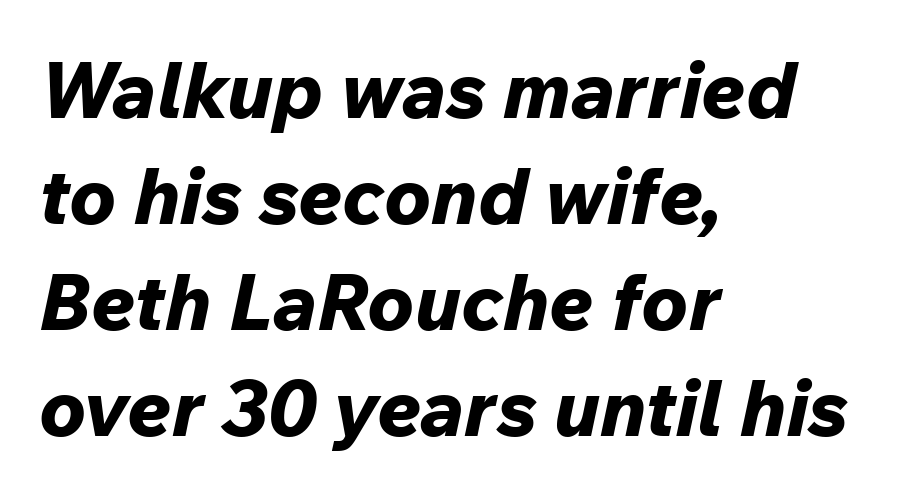
Q: Is the text bold? A: Yes.
Q: Is the text italic (slanted)? A: Yes, it leans right by about 12 degrees.
Q: Is the text underlined? A: No.
Q: How is the paragraph aligned? A: Left-aligned.
Q: Is the spacing between letters normal or unusually wide? A: Normal.
Q: Is the spacing between lines tight, normal or loose? A: Normal.
Q: Width (condensed, normal, or wide)? A: Normal.
Q: Stroke contrast? A: Low.
Q: x-height? A: Medium.
Q: Monospaced? A: No.
